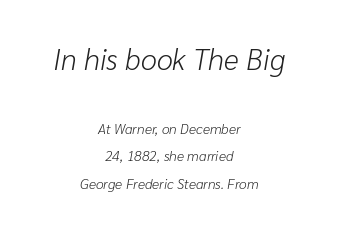
{"italic": "yes", "lean": "right", "slant_degrees": 10, "bold": "no", "weight": "light", "width": "normal", "stroke_contrast": "low", "x_height": "medium", "monospaced": "no", "underline": "no", "align": "center", "line_spacing": "loose", "line_spacing_ratio": 1.96, "letter_spacing": "normal", "letter_spacing_em": 0.0, "larger_block": "first", "size_ratio": 2.07, "glyph_px": 29}
